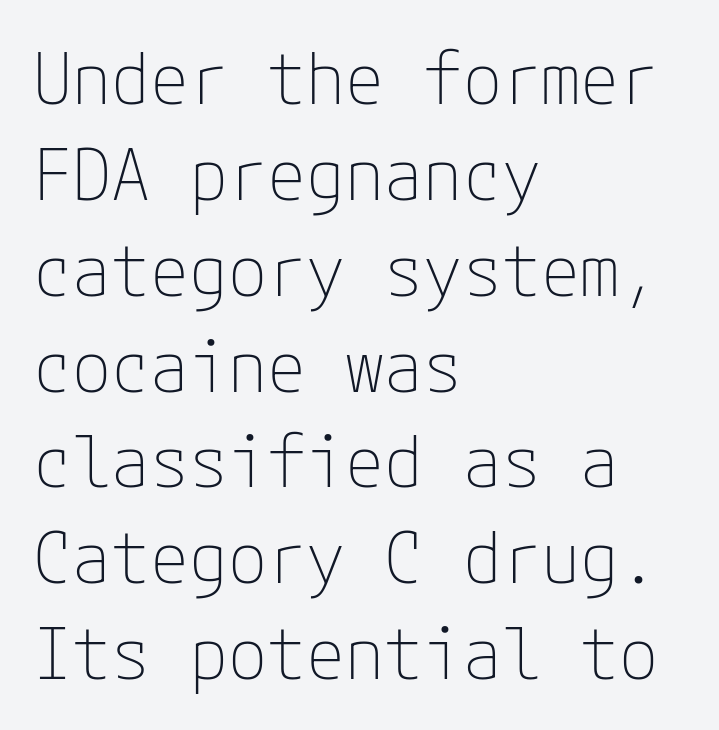
{"serif": "no", "italic": "no", "bold": "no", "weight": "thin", "width": "normal", "stroke_contrast": "low", "x_height": "medium", "underline": "no", "align": "left", "line_spacing": "normal", "line_spacing_ratio": 1.35, "letter_spacing": "normal", "letter_spacing_em": 0.0, "glyph_px": 71}
